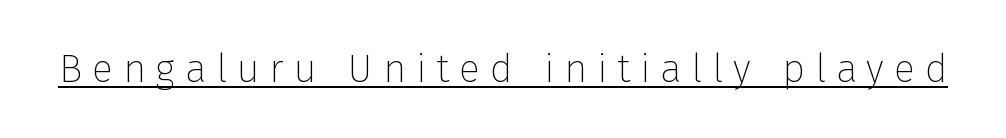
These lines are rendered in a variable-pitch font. The string is rendered with underlining switched on. The glyphs in this specimen are sans serif. There is plenty of visible air inserted between adjacent glyphs. Ordinary non-slanted type is in use.
